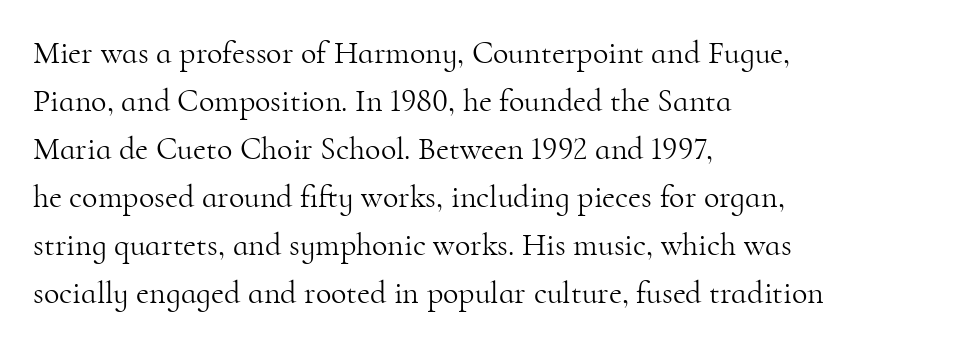
This is roman type, the default non-slanted kind. Weight: regular or lighter. The rag falls on the right side of this text block. A typesetter would call this proportional, since set widths differ per character. A typesetter would label this face a serif. Only glyphs here, with clear space below each row.
